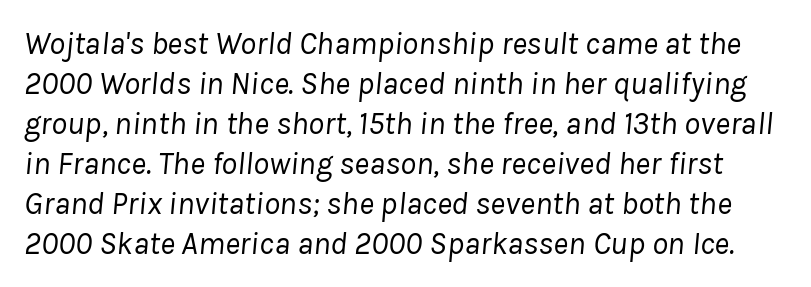
{"italic": "yes", "lean": "right", "slant_degrees": 8, "bold": "no", "weight": "regular", "width": "normal", "stroke_contrast": "low", "x_height": "medium", "monospaced": "no", "underline": "no", "line_spacing": "normal", "line_spacing_ratio": 1.25, "letter_spacing": "normal", "letter_spacing_em": 0.0, "glyph_px": 32}
